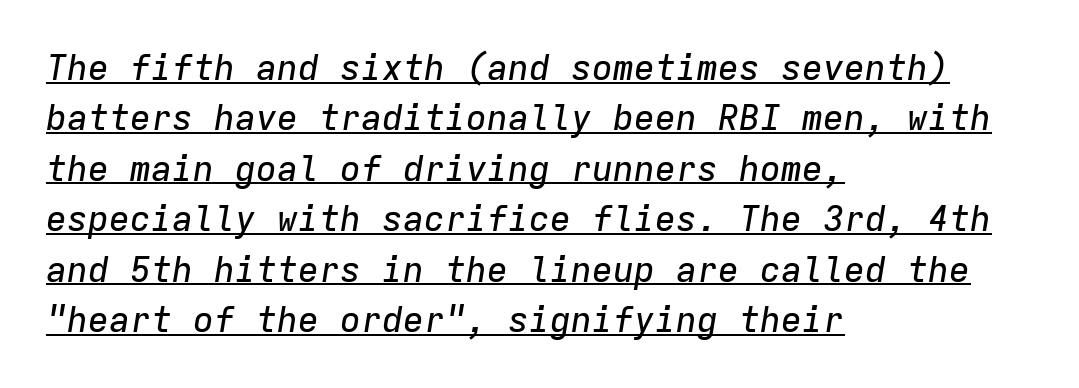
Caption: lettering with a line underneath. Do the characters align in a grid? Yes, the font is monospaced. The line-height multiplier appears to be the usual default. Characters are canted at an angle relative to the baseline's perpendicular. Left-aligned paragraph, ragged on the right. Between one letter and the next there's only the usual sliver of space.
